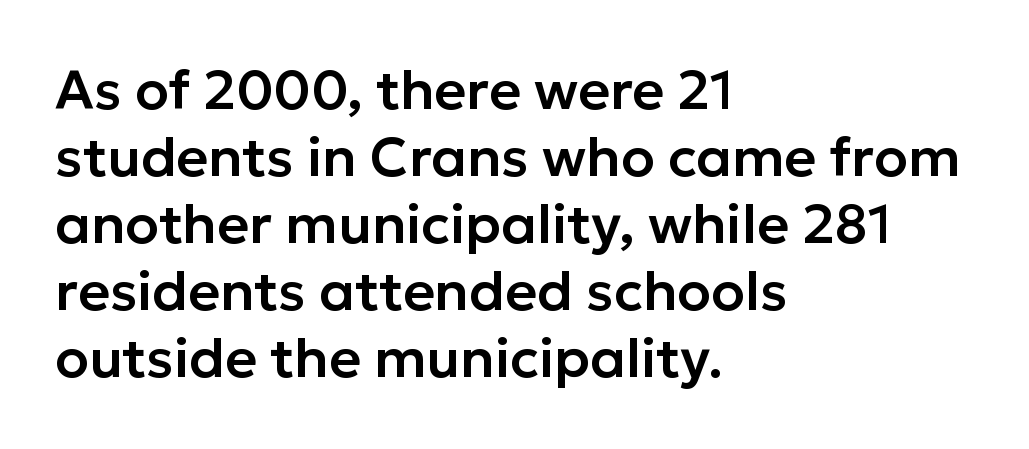
The image shows 55 px sans-serif type, upright; set left-aligned, line spacing 1.22x, normal letter spacing, not underlined; low stroke contrast and a medium x-height.
